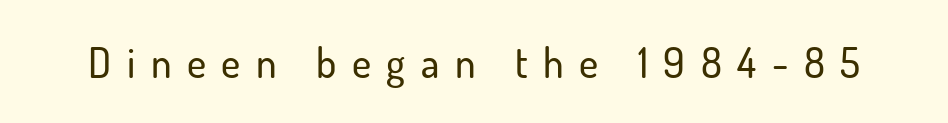
Q: Is the text italic (slanted)? A: No, it is upright.
Q: Is the typeface a serif or a sans-serif typeface? A: Sans-serif.
Q: Is the text underlined? A: No.
Q: Is the spacing between letters normal or unusually wide? A: Unusually wide.
Q: Width (condensed, normal, or wide)? A: Normal.
Q: Stroke contrast? A: Low.
Q: x-height? A: Small.
Q: Monospaced? A: No.
